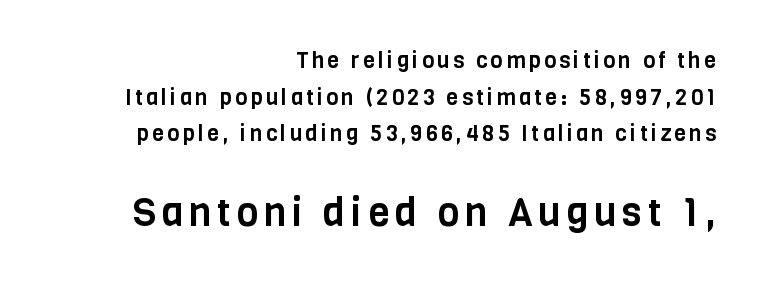
Q: Is the text italic (slanted)? A: No, it is upright.
Q: Is the typeface a serif or a sans-serif typeface? A: Sans-serif.
Q: Is the text underlined? A: No.
Q: How is the paragraph aligned? A: Right-aligned.
Q: Is the spacing between lines tight, normal or loose? A: Normal.
Q: Which block of text is set in a larger size, the first (top) or the second (bottom)? A: The second (bottom) one.
Q: Width (condensed, normal, or wide)? A: Condensed.
Q: Stroke contrast? A: Low.
Q: x-height? A: Large.
Q: Monospaced? A: No.
